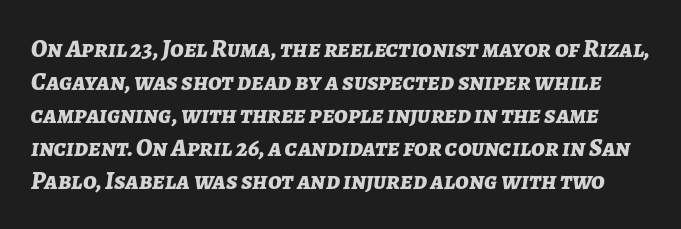
The image shows 25 px bold type, italic (leaning right); set normal line spacing (1.32x), normal letter spacing, not underlined.
